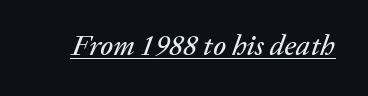
You can see a thin bar hugging the bottom of the glyphs. Glyph-to-glyph distance matches everyday printed text. The letters advance in unequal steps, a hallmark of proportional type. It's the slanting kind of type.
